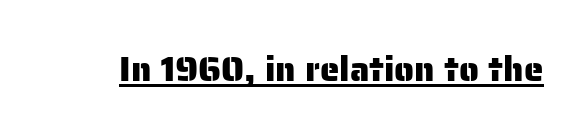
The image shows 35 px sans-serif type, upright; set normal letter spacing, underlined; low stroke contrast and a medium x-height.
